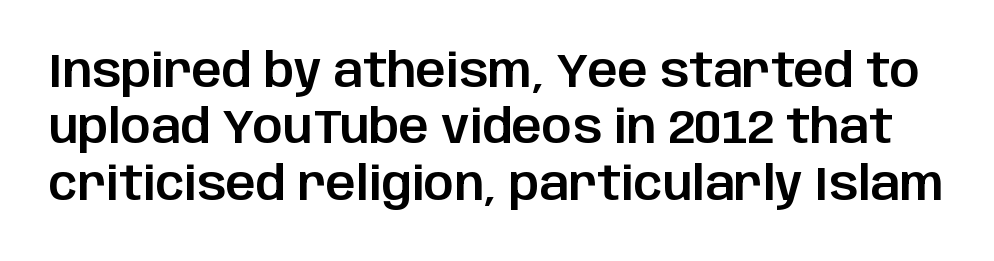
In terms of letterform style, serifs are entirely absent. Each row of text sits above clean, open space. Spacing verdict: proportional, widths tailored to each character. If you drew a line through each stem, it would be perfectly vertical. The gaps between neighbouring characters are ordinary and unremarkable.
